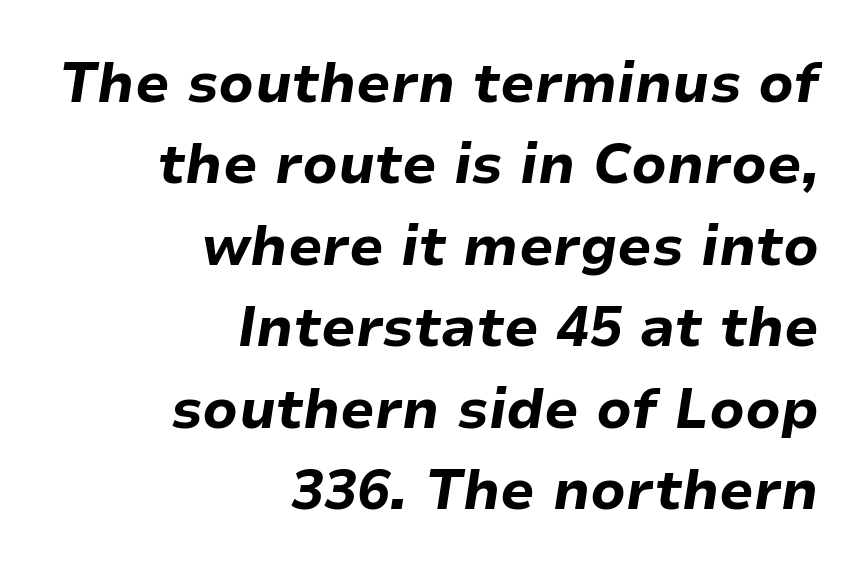
{"italic": "yes", "lean": "right", "slant_degrees": 9, "bold": "yes", "weight": "bold", "width": "normal", "stroke_contrast": "low", "x_height": "medium", "monospaced": "no", "underline": "no", "align": "right", "line_spacing": "normal", "line_spacing_ratio": 1.48, "letter_spacing": "normal", "letter_spacing_em": 0.0, "glyph_px": 55}
